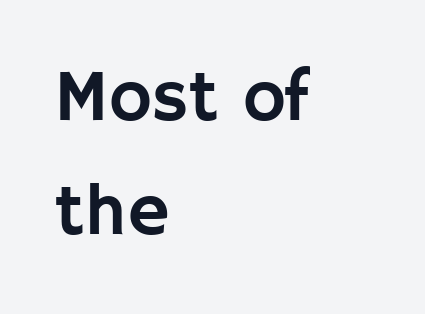
Q: Is the text italic (slanted)? A: No, it is upright.
Q: Is the typeface a serif or a sans-serif typeface? A: Sans-serif.
Q: Is the text underlined? A: No.
Q: How is the paragraph aligned? A: Left-aligned.
Q: Is the spacing between letters normal or unusually wide? A: Normal.
Q: Is the spacing between lines tight, normal or loose? A: Normal.
Q: Width (condensed, normal, or wide)? A: Normal.
Q: Stroke contrast? A: Low.
Q: x-height? A: Large.
Q: Monospaced? A: No.
